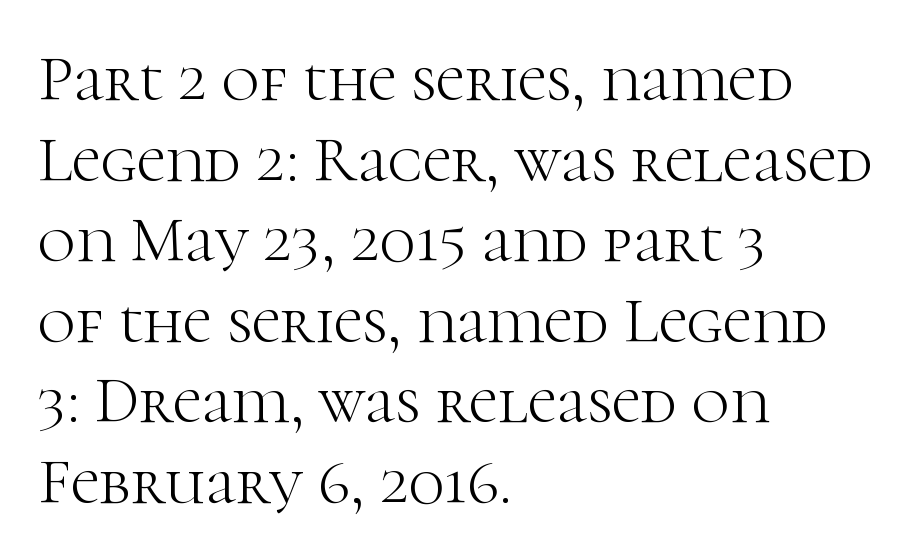
{"serif": "yes", "italic": "no", "bold": "no", "weight": "light", "width": "normal", "stroke_contrast": "high", "x_height": "medium", "monospaced": "no", "underline": "no", "align": "left", "line_spacing_ratio": 1.24, "letter_spacing": "normal", "letter_spacing_em": 0.0, "glyph_px": 65}
